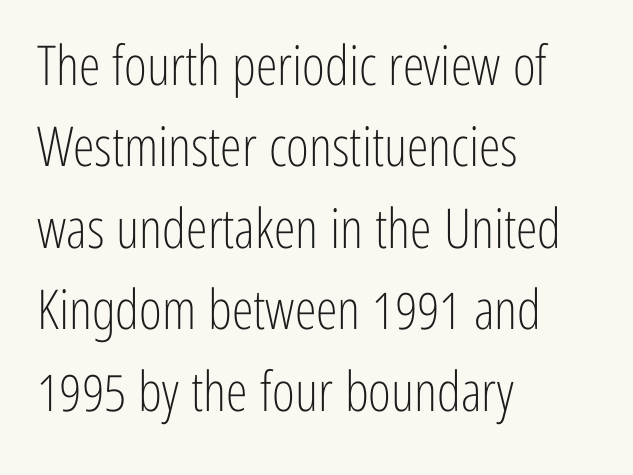
Q: Is the text bold? A: No.
Q: Is the text italic (slanted)? A: No, it is upright.
Q: Is the typeface a serif or a sans-serif typeface? A: Sans-serif.
Q: Is the text underlined? A: No.
Q: How is the paragraph aligned? A: Left-aligned.
Q: Is the spacing between letters normal or unusually wide? A: Normal.
Q: Is the spacing between lines tight, normal or loose? A: Normal.
Q: Width (condensed, normal, or wide)? A: Condensed.
Q: Stroke contrast? A: Low.
Q: x-height? A: Medium.
Q: Monospaced? A: No.
